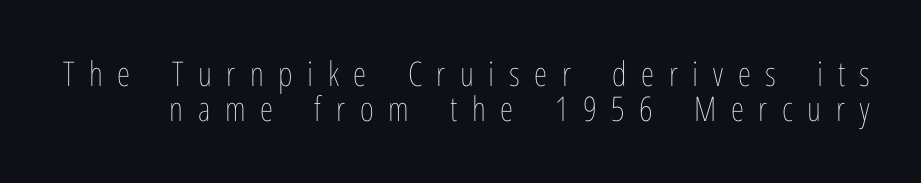
The strokes are not fattened; the text isn't bold. Beneath every word, the page is bare. Line spacing here is tight. Character widths vary here, with narrow letters taking less room than wide ones.
